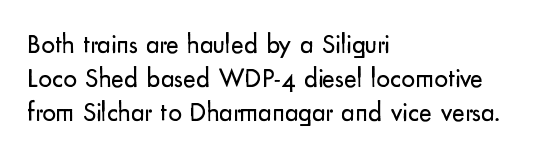
The image shows 27 px text type, upright; set left-aligned, normal line spacing (1.26x), normal letter spacing, not underlined.
